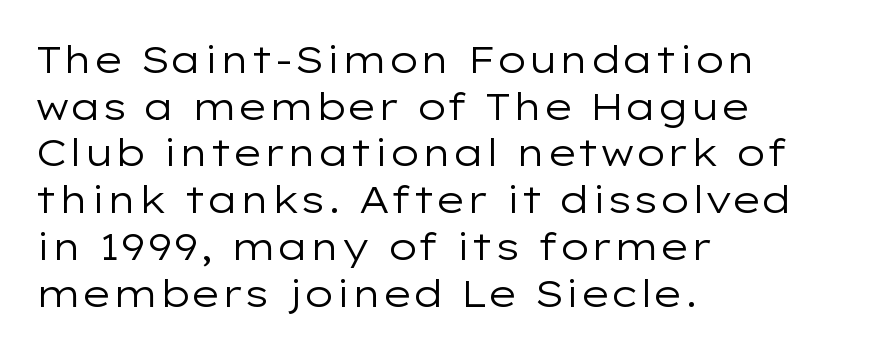
{"serif": "no", "italic": "no", "bold": "no", "weight": "regular", "width": "wide", "stroke_contrast": "low", "x_height": "medium", "monospaced": "no", "underline": "no", "align": "left", "line_spacing_ratio": 1.23, "letter_spacing": "normal", "letter_spacing_em": 0.0, "glyph_px": 38}
